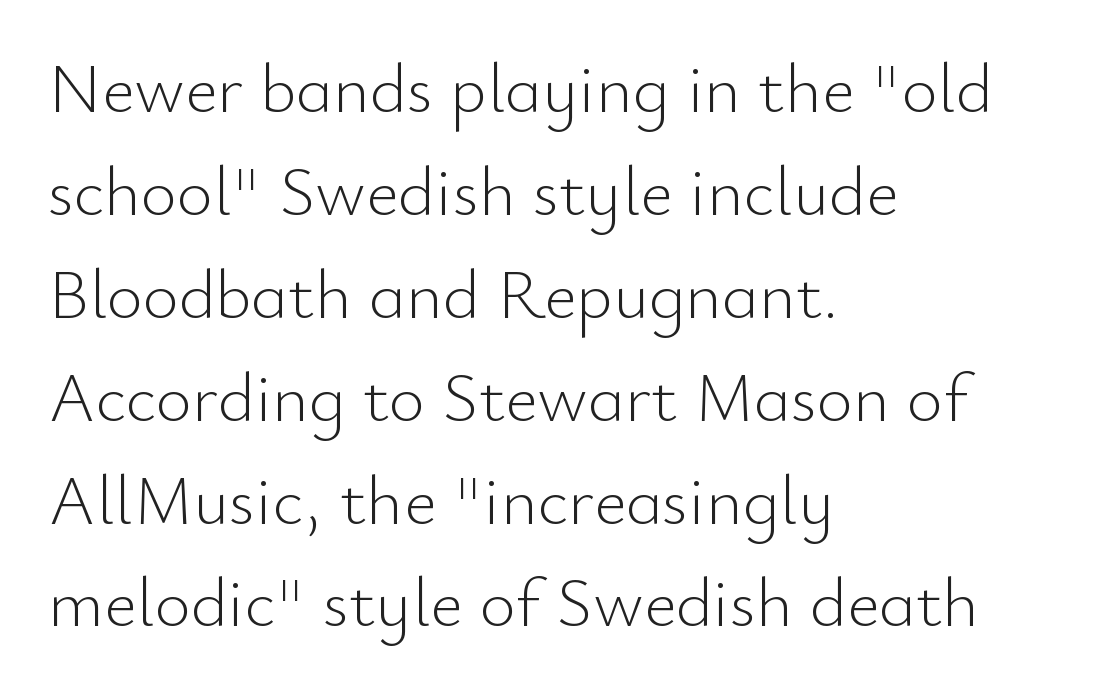
The image shows 70 px light sans-serif type, upright; set left-aligned, normal line spacing (1.47x), normal letter spacing, not underlined; low stroke contrast and a small x-height.
